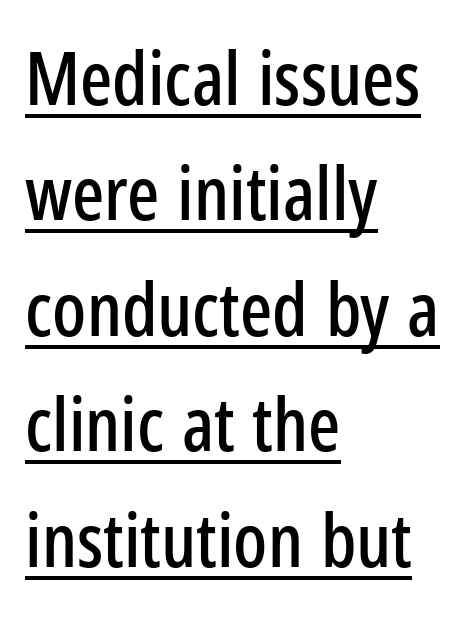
The image shows 75 px condensed sans-serif type, upright; set left-aligned, normal line spacing (1.54x), normal letter spacing, underlined; low stroke contrast and a medium x-height.
